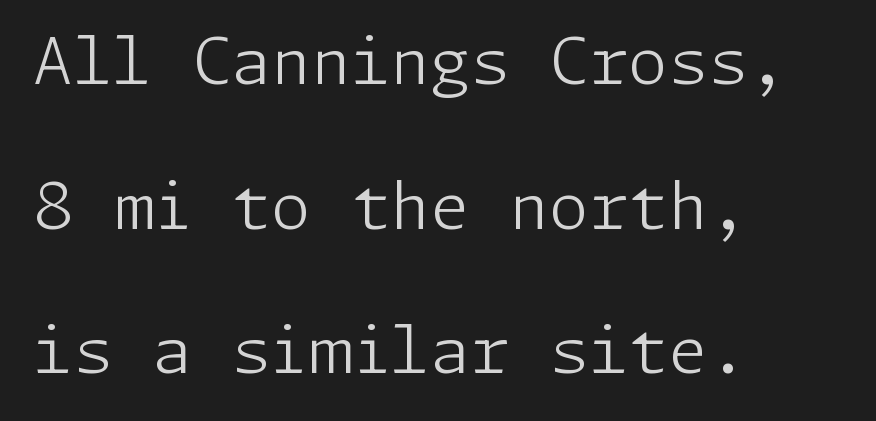
Q: Is the text bold? A: No.
Q: Is the text italic (slanted)? A: No, it is upright.
Q: Is the typeface a serif or a sans-serif typeface? A: Sans-serif.
Q: Is the text underlined? A: No.
Q: How is the paragraph aligned? A: Left-aligned.
Q: Is the spacing between letters normal or unusually wide? A: Normal.
Q: Is the spacing between lines tight, normal or loose? A: Loose.
Q: Width (condensed, normal, or wide)? A: Normal.
Q: Stroke contrast? A: Low.
Q: x-height? A: Medium.
